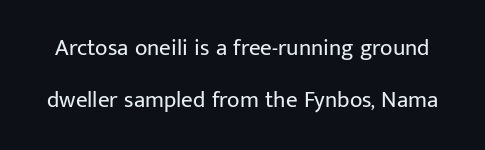
Q: Is the text bold? A: No.
Q: Is the text italic (slanted)? A: No, it is upright.
Q: Is the text underlined? A: No.
Q: Is the spacing between letters normal or unusually wide? A: Normal.
Q: Is the spacing between lines tight, normal or loose? A: Loose.
